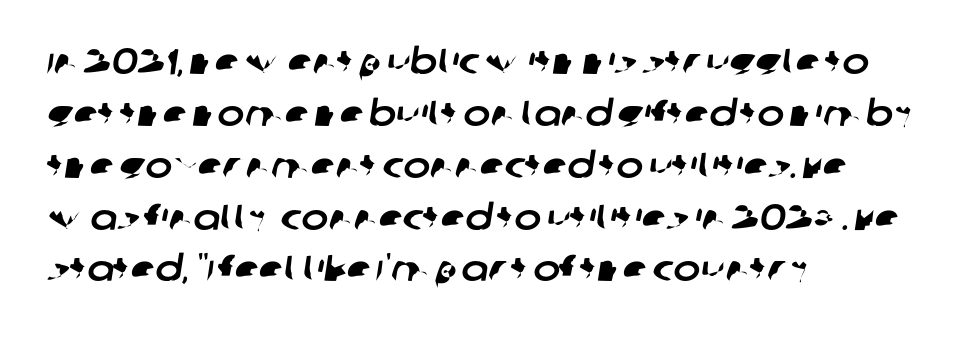
Varying glyph widths throughout — classic text-font behaviour. The gap between lines stays unmarked. I'd call this a sans setting — the letters go barefoot. Interline gaps are of average width in this sample. Inter-character spacing is left at the font's built-in metrics.
